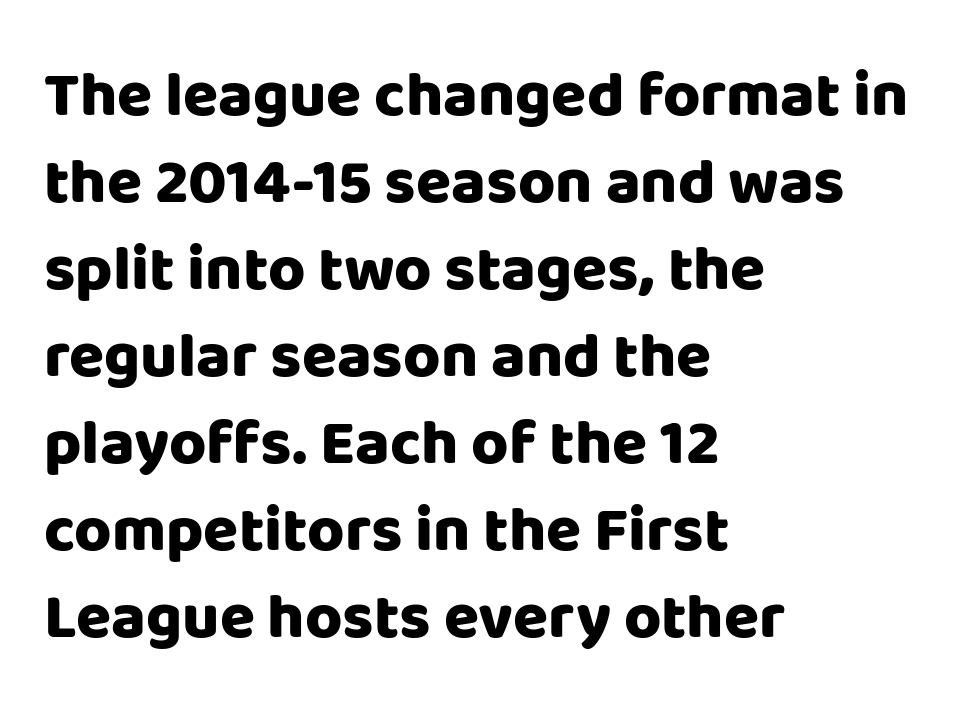
Q: Is the text bold? A: Yes.
Q: Is the text italic (slanted)? A: No, it is upright.
Q: Is the typeface a serif or a sans-serif typeface? A: Sans-serif.
Q: Is the text underlined? A: No.
Q: How is the paragraph aligned? A: Left-aligned.
Q: Is the spacing between letters normal or unusually wide? A: Normal.
Q: Is the spacing between lines tight, normal or loose? A: Normal.
Q: Width (condensed, normal, or wide)? A: Normal.
Q: Stroke contrast? A: Low.
Q: x-height? A: Large.
Q: Monospaced? A: No.
